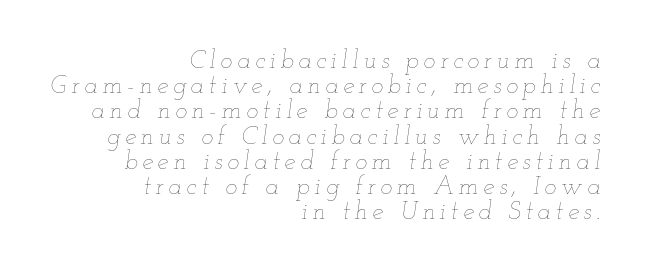
Q: Is the text bold? A: No.
Q: Is the text italic (slanted)? A: Yes, it leans right by about 12 degrees.
Q: Is the text underlined? A: No.
Q: How is the paragraph aligned? A: Right-aligned.
Q: Is the spacing between lines tight, normal or loose? A: Tight.
